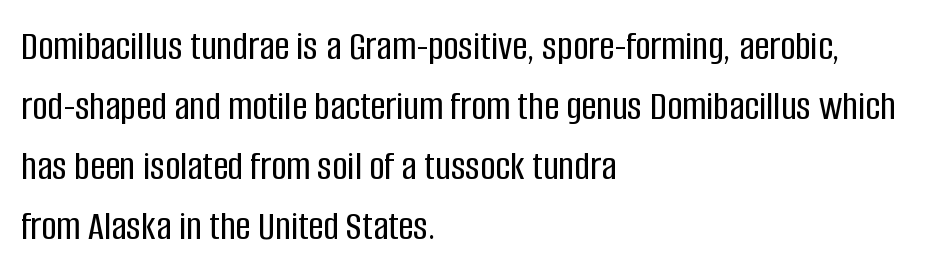
The image shows 42 px condensed sans-serif type, upright; set left-aligned, normal line spacing (1.43x), normal letter spacing, not underlined; low stroke contrast and a large x-height.
